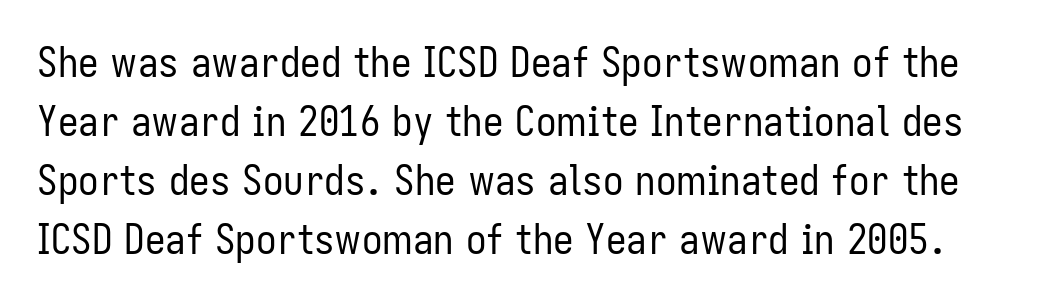
Nobody touched the tracking dial on this one. These glyphs show unthickened strokes, regular width or finer. These lines sit exactly where default settings would place them. Letterform terminals end flat and unadorned throughout the passage. This rendering features lettering with no underline.
